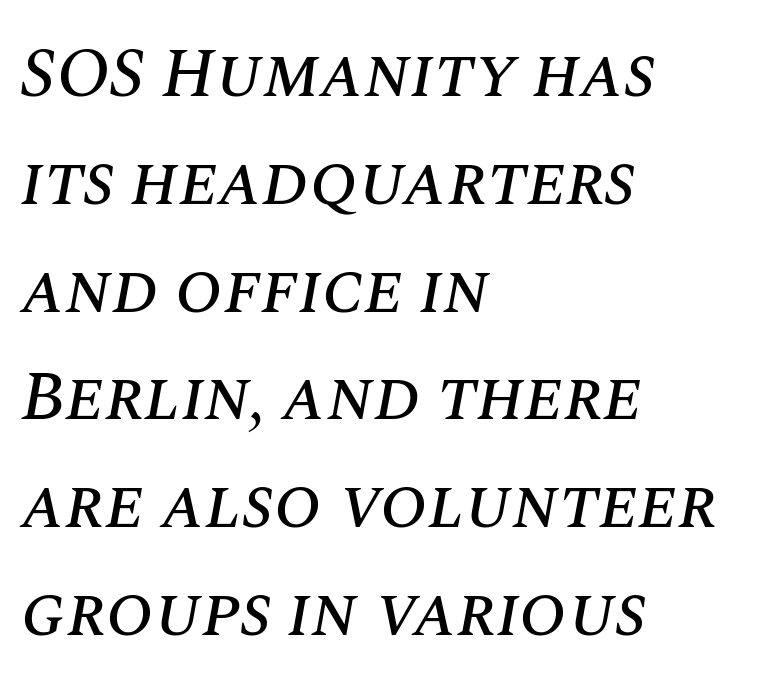
A typesetter would call this proportional, since set widths differ per character. Honestly, the row spacing looks completely unremarkable. The passage shown has conventional tracking throughout. This is oblique type, the kind used for emphasis or titles. The space beneath each line is pristine and unruled.
